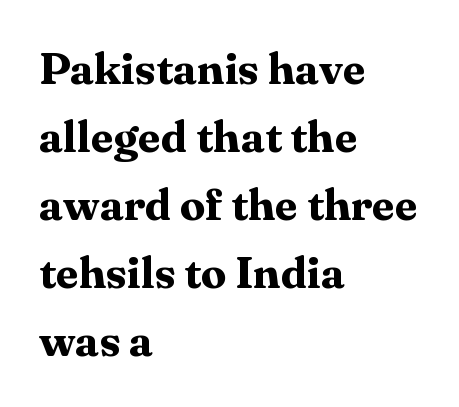
The image shows 45 px bold serif type, upright; set left-aligned, normal line spacing (1.51x), normal letter spacing, not underlined; medium stroke contrast and a medium x-height.
